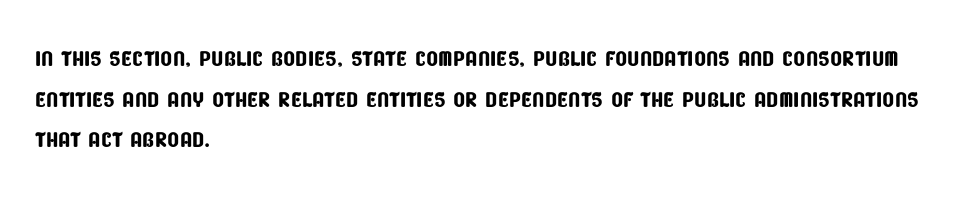
Q: Is the typeface a serif or a sans-serif typeface? A: Sans-serif.
Q: Is the text underlined? A: No.
Q: How is the paragraph aligned? A: Left-aligned.
Q: Is the spacing between letters normal or unusually wide? A: Normal.
Q: Is the spacing between lines tight, normal or loose? A: Normal.
Q: Width (condensed, normal, or wide)? A: Condensed.
Q: Stroke contrast? A: Low.
Q: x-height? A: Large.
Q: Monospaced? A: No.
